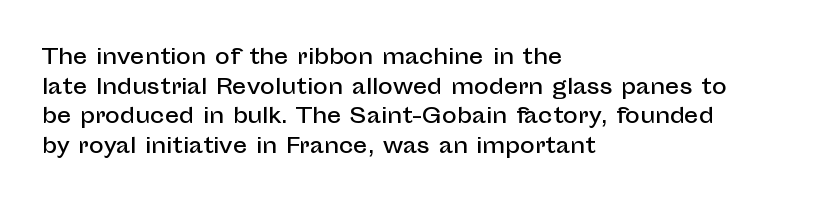
Q: Is the text italic (slanted)? A: No, it is upright.
Q: Is the text underlined? A: No.
Q: How is the paragraph aligned? A: Left-aligned.
Q: Is the spacing between letters normal or unusually wide? A: Normal.
Q: Is the spacing between lines tight, normal or loose? A: Normal.
